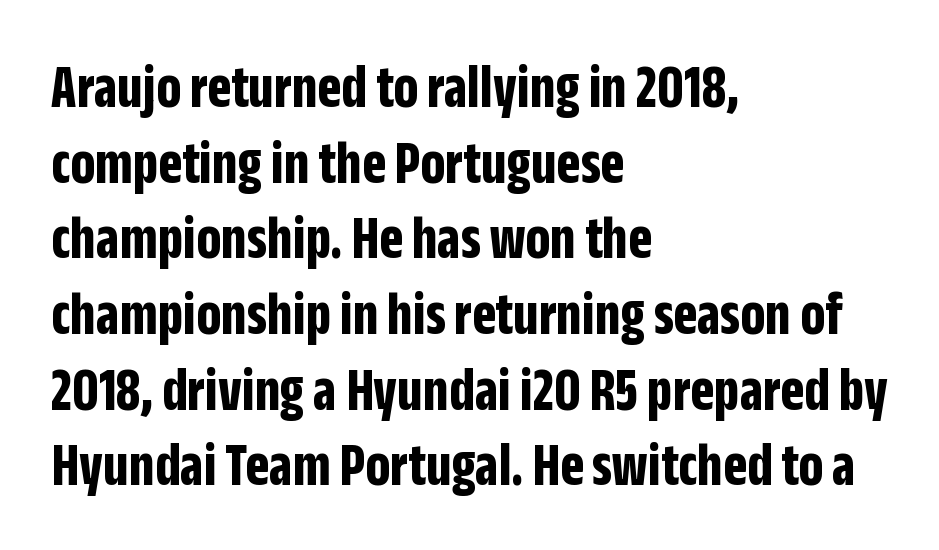
Q: Is the text bold? A: Yes.
Q: Is the text italic (slanted)? A: No, it is upright.
Q: Is the typeface a serif or a sans-serif typeface? A: Sans-serif.
Q: Is the text underlined? A: No.
Q: How is the paragraph aligned? A: Left-aligned.
Q: Is the spacing between letters normal or unusually wide? A: Normal.
Q: Width (condensed, normal, or wide)? A: Condensed.
Q: Stroke contrast? A: Low.
Q: x-height? A: Large.
Q: Monospaced? A: No.
